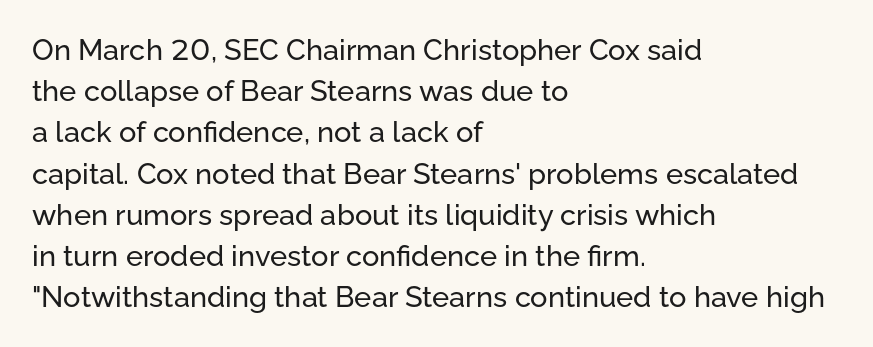
In terms of letterspacing, this is plain default setting. Each line starts at the same left margin while the right side varies. Nope, no serifs anywhere on these letters. The block of text has a typical density, with ordinary space between rows.
